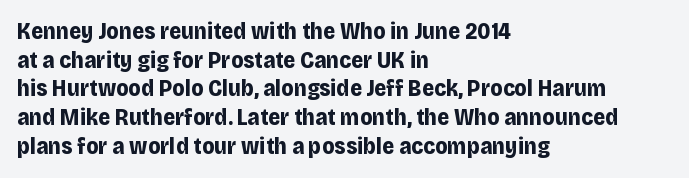
The image shows 23 px bold type, upright; set left-aligned, normal line spacing (1.25x), normal letter spacing, not underlined.
